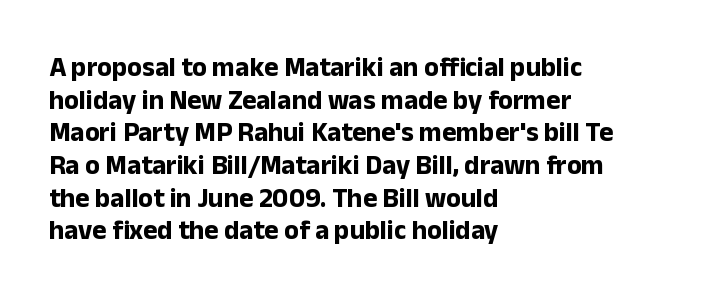
Q: Is the text bold? A: Yes.
Q: Is the text italic (slanted)? A: No, it is upright.
Q: Is the text underlined? A: No.
Q: How is the paragraph aligned? A: Left-aligned.
Q: Is the spacing between letters normal or unusually wide? A: Normal.
